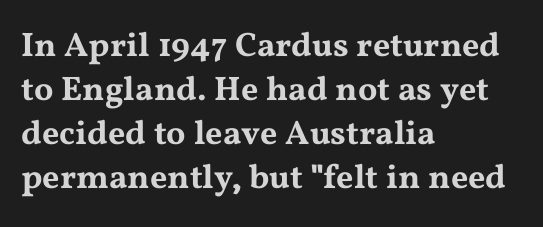
Q: Is the text italic (slanted)? A: No, it is upright.
Q: Is the typeface a serif or a sans-serif typeface? A: Serif.
Q: Is the text underlined? A: No.
Q: How is the paragraph aligned? A: Left-aligned.
Q: Is the spacing between letters normal or unusually wide? A: Normal.
Q: Is the spacing between lines tight, normal or loose? A: Normal.
Q: Width (condensed, normal, or wide)? A: Wide.
Q: Stroke contrast? A: Medium.
Q: x-height? A: Medium.
Q: Monospaced? A: No.
